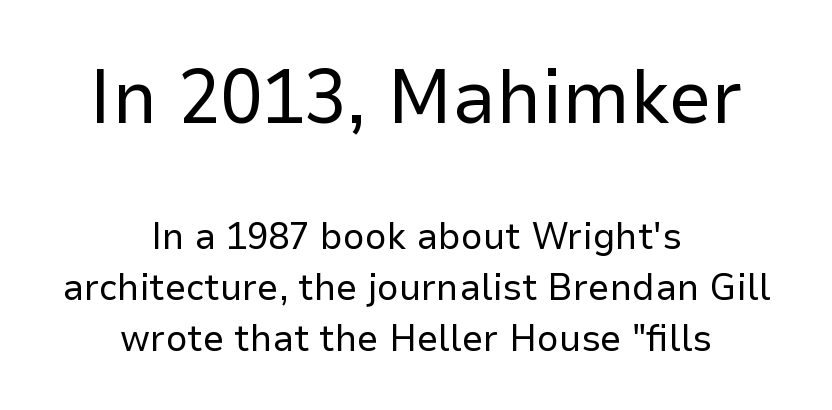
The image shows 77 px regular-weight sans-serif type, upright; set centered, normal line spacing (1.34x), normal letter spacing, not underlined; the first (top) block is 2.03x larger; low stroke contrast and a medium x-height.
